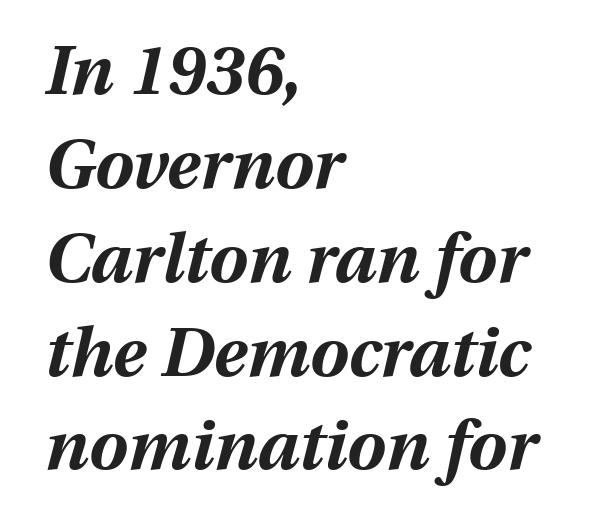
The zone under the glyphs is completely vacant. A typesetter would mark this as italic. Is this a fixed-width face? No — the glyphs have proportional, varying widths. Notice how the passage keeps a crisp vertical edge on the left only. The space between consecutive lines is moderate.
